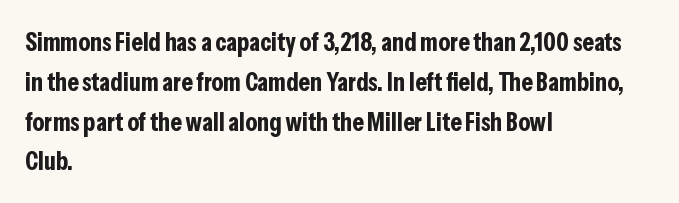
{"italic": "no", "bold": "yes", "underline": "no", "align": "left", "line_spacing": "normal", "line_spacing_ratio": 1.53, "letter_spacing": "normal", "letter_spacing_em": 0.0, "glyph_px": 26}
